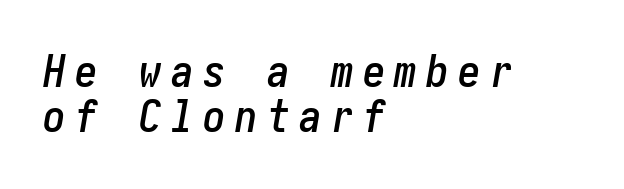
{"italic": "yes", "lean": "right", "slant_degrees": 10, "width": "condensed", "stroke_contrast": "low", "x_height": "medium", "underline": "no", "align": "left", "line_spacing": "tight", "line_spacing_ratio": 1.01, "letter_spacing": "wide", "letter_spacing_em": 0.21, "glyph_px": 45}
